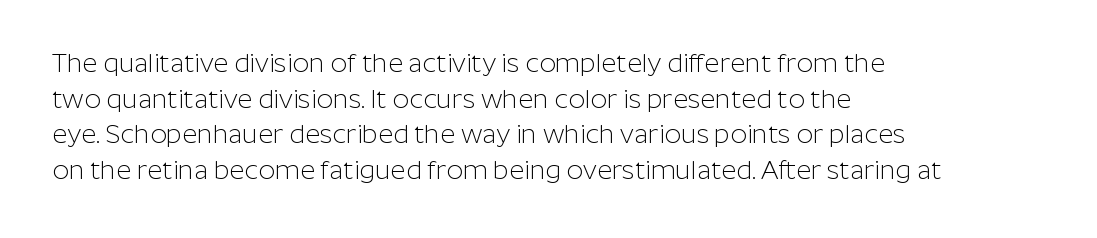
Q: Is the text bold? A: No.
Q: Is the text italic (slanted)? A: No, it is upright.
Q: Is the text underlined? A: No.
Q: How is the paragraph aligned? A: Left-aligned.
Q: Is the spacing between letters normal or unusually wide? A: Normal.
Q: Is the spacing between lines tight, normal or loose? A: Normal.
